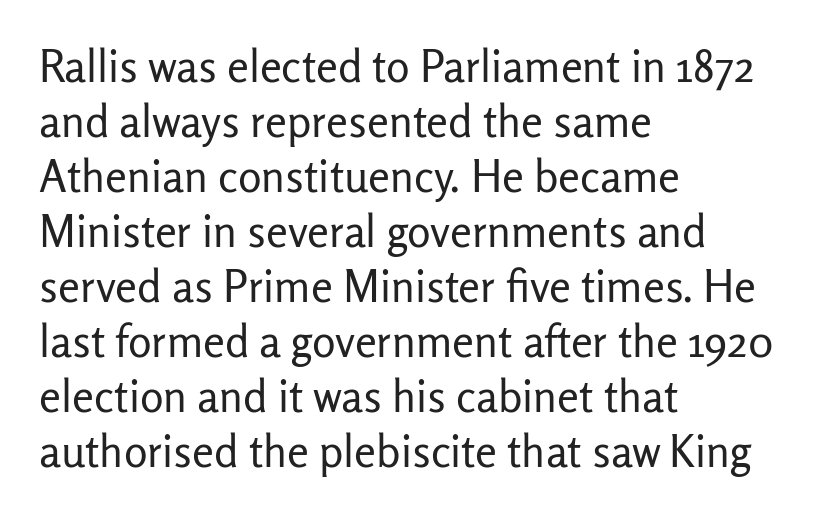
{"serif": "no", "italic": "no", "bold": "no", "weight": "regular", "width": "normal", "stroke_contrast": "low", "x_height": "medium", "monospaced": "no", "underline": "no", "align": "left", "line_spacing": "normal", "line_spacing_ratio": 1.25, "letter_spacing": "normal", "letter_spacing_em": 0.0, "glyph_px": 44}
